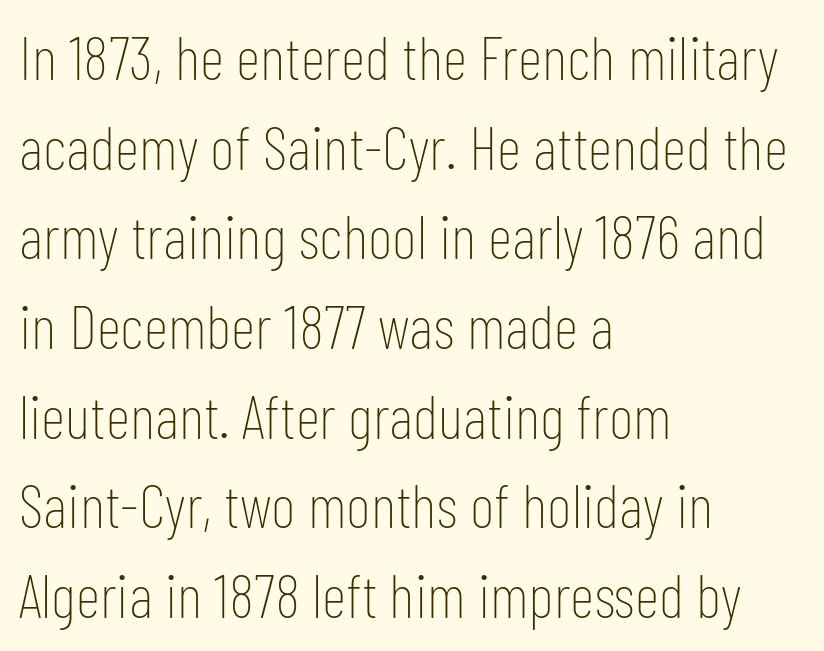
{"serif": "no", "italic": "no", "bold": "no", "weight": "thin", "width": "condensed", "stroke_contrast": "low", "x_height": "medium", "monospaced": "no", "underline": "no", "align": "left", "line_spacing": "normal", "line_spacing_ratio": 1.47, "letter_spacing": "normal", "letter_spacing_em": 0.0, "glyph_px": 61}
